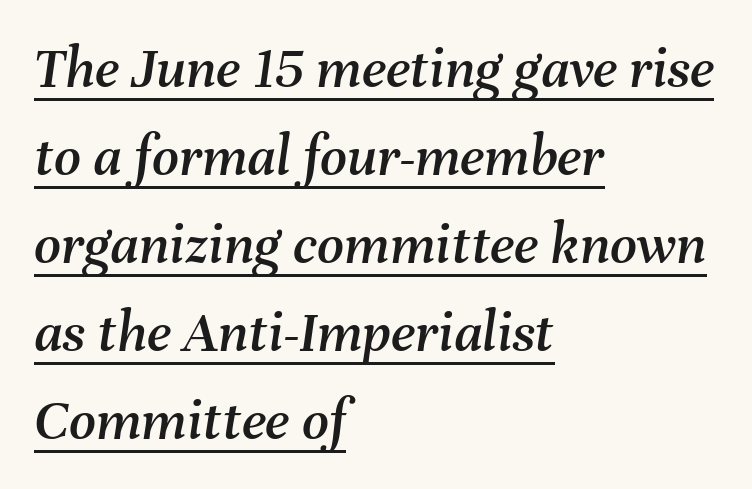
The image shows 59 px text type, italic (leaning right); set left-aligned, normal line spacing (1.49x), normal letter spacing, underlined; medium stroke contrast and a medium x-height.
